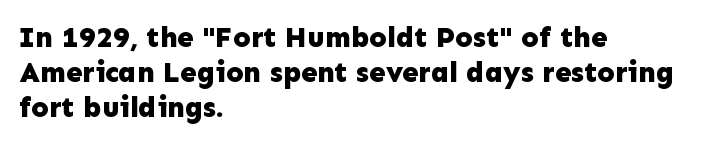
The lines are quadded left. A bare baseline throughout the passage. Caption: bold face, heavy strokes. Here the glyphs are tracked normally, forming tight word shapes.
